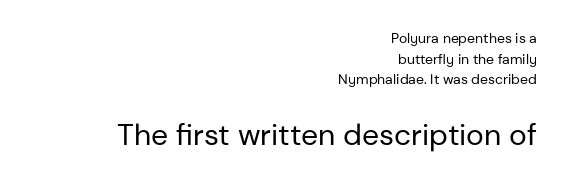
{"serif": "no", "italic": "no", "bold": "no", "weight": "regular", "width": "normal", "stroke_contrast": "low", "x_height": "medium", "monospaced": "no", "underline": "no", "align": "right", "line_spacing": "normal", "line_spacing_ratio": 1.47, "letter_spacing": "normal", "letter_spacing_em": 0.0, "larger_block": "second", "size_ratio": 2.14, "glyph_px": 30}
